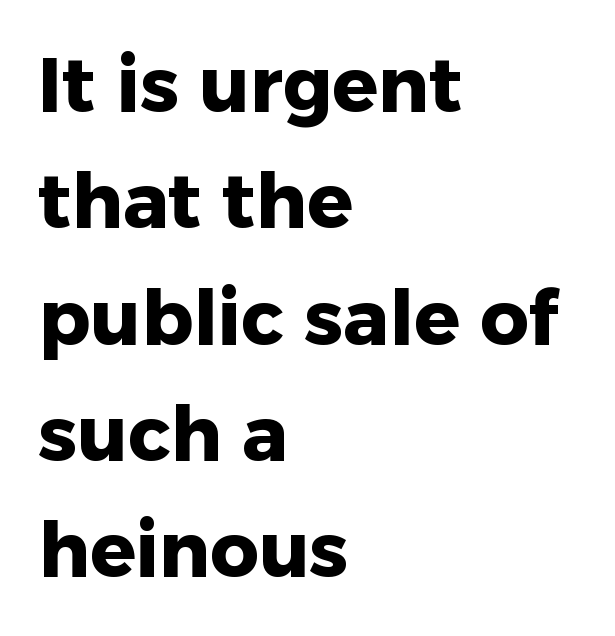
The image shows 76 px heavy sans-serif type, upright; set left-aligned, normal line spacing (1.53x), normal letter spacing, not underlined; low stroke contrast and a medium x-height.
